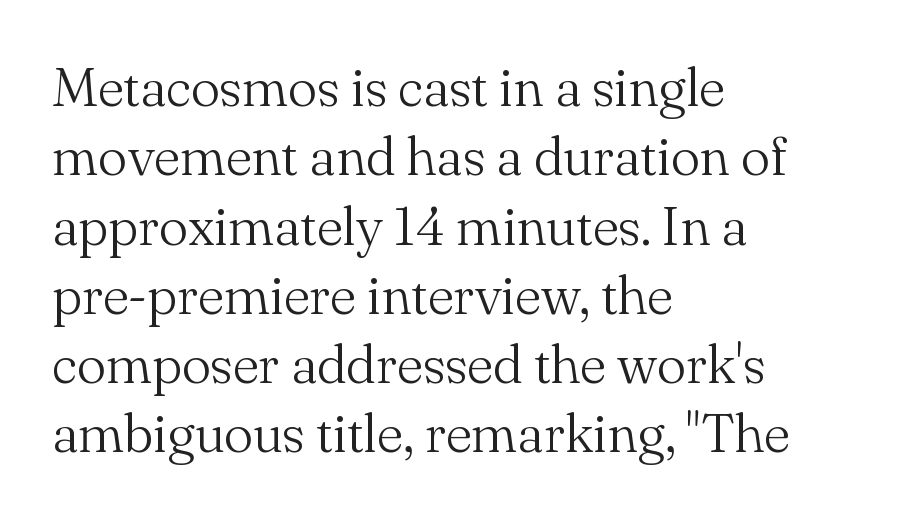
The specimen omits any rule beneath the text block's lines. I'd call this a serif setting — the letters wear small feet. Interline gaps are of average width in this sample. Do the characters align in a grid? No, the font is proportional.
